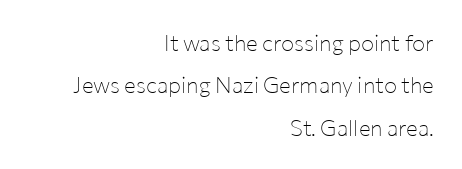
Q: Is the text bold? A: No.
Q: Is the text italic (slanted)? A: No, it is upright.
Q: Is the text underlined? A: No.
Q: How is the paragraph aligned? A: Right-aligned.
Q: Is the spacing between letters normal or unusually wide? A: Normal.
Q: Is the spacing between lines tight, normal or loose? A: Loose.
